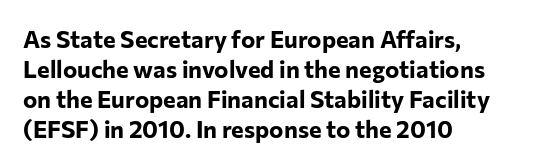
The image shows 24 px bold type, upright; set left-aligned, normal line spacing (1.25x), normal letter spacing, not underlined.
